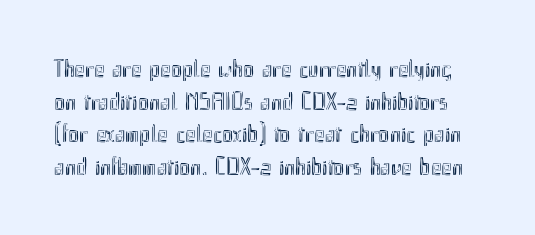
Q: Is the text italic (slanted)? A: No, it is upright.
Q: Is the text underlined? A: No.
Q: Is the spacing between letters normal or unusually wide? A: Normal.
Q: Is the spacing between lines tight, normal or loose? A: Normal.
